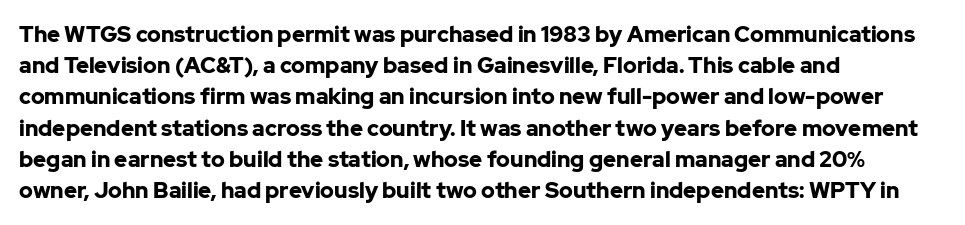
{"italic": "no", "bold": "yes", "underline": "no", "align": "left", "line_spacing": "normal", "line_spacing_ratio": 1.42, "letter_spacing": "normal", "letter_spacing_em": 0.0, "glyph_px": 22}
